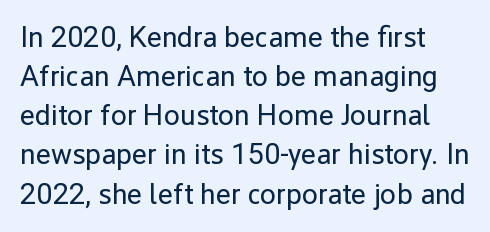
Italic: no, the glyphs are upright roman. Rows of type keep a routine distance in the vertical direction. Typographically, this falls in the sans-serif category. A clean baseline with only descenders dipping below it. Each letter keeps its own natural width here, so spacing adapts to shape.
